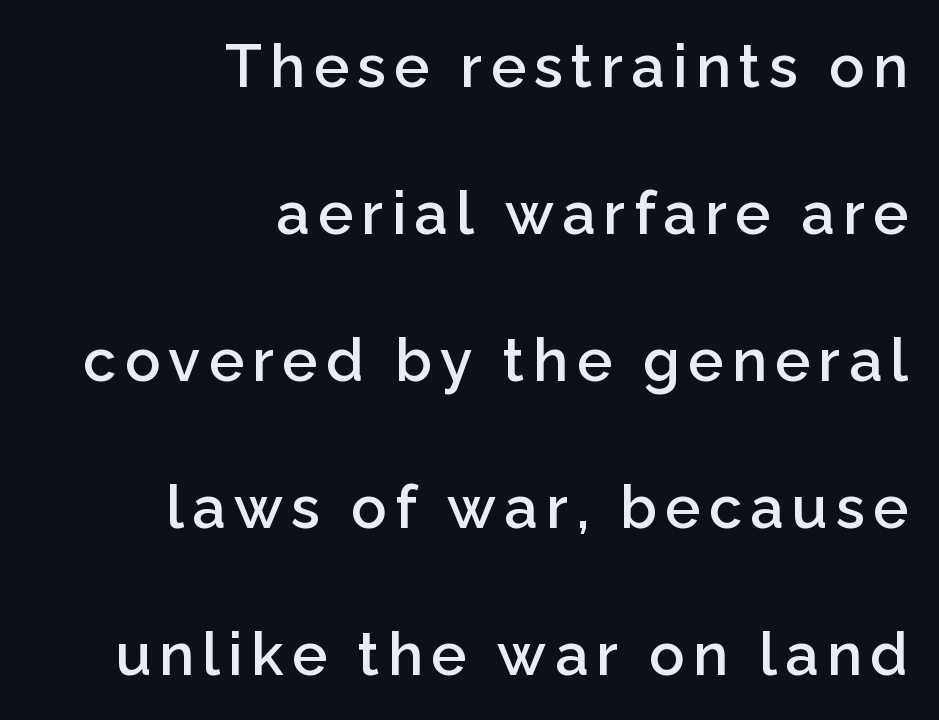
The characters display no serif detailing; their extremities are plain. Unmarked baselines from the first word to the last. Its strokes are somewhat broadened, the hallmark of semibold type. Upright lettering throughout. Spacing verdict: proportional, widths tailored to each character.
